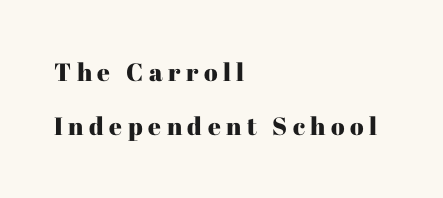
Q: Is the text italic (slanted)? A: No, it is upright.
Q: Is the text underlined? A: No.
Q: How is the paragraph aligned? A: Left-aligned.
Q: Is the spacing between letters normal or unusually wide? A: Unusually wide.
Q: Is the spacing between lines tight, normal or loose? A: Loose.
